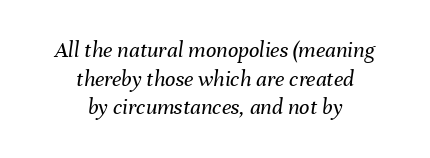
The image shows 23 px text type, italic (leaning right); set centered, line spacing 1.24x, normal letter spacing, not underlined.
